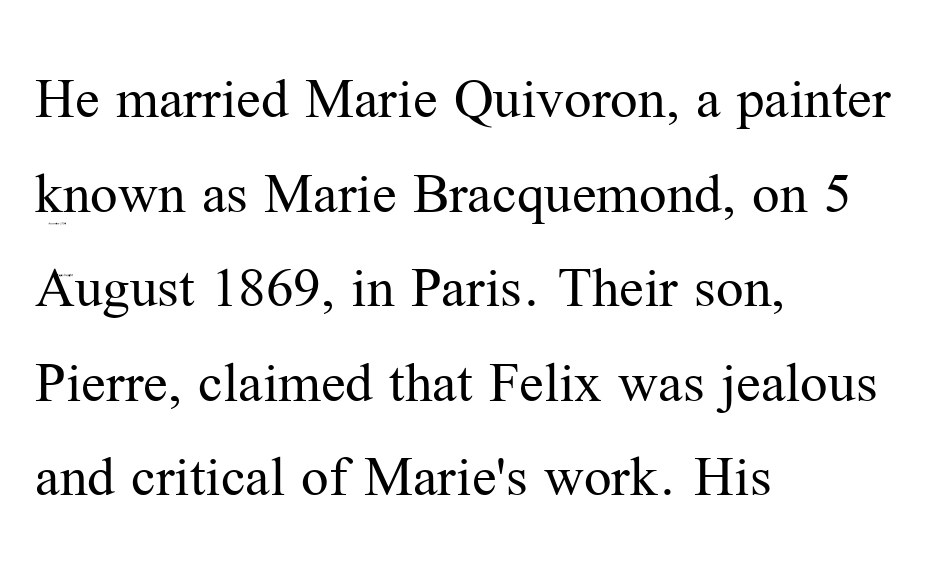
The characters display serif detailing at their extremities. Beneath every word, the page is bare. The rows are spaced the way most documents space them. A classic flush-left, rag-right setting is used for this passage.
